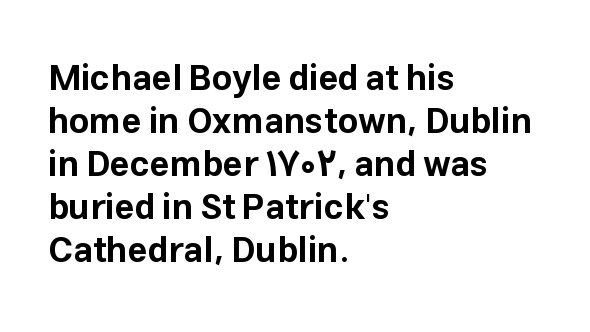
Q: Is the text bold? A: Yes.
Q: Is the text italic (slanted)? A: No, it is upright.
Q: Is the typeface a serif or a sans-serif typeface? A: Sans-serif.
Q: Is the text underlined? A: No.
Q: How is the paragraph aligned? A: Left-aligned.
Q: Is the spacing between letters normal or unusually wide? A: Normal.
Q: Width (condensed, normal, or wide)? A: Normal.
Q: Stroke contrast? A: Low.
Q: x-height? A: Medium.
Q: Monospaced? A: No.
